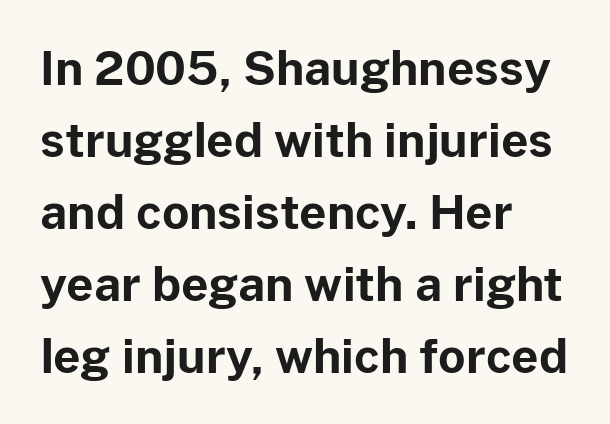
The image shows 47 px bold sans-serif type, upright; set left-aligned, normal line spacing (1.53x), normal letter spacing, not underlined; low stroke contrast and a medium x-height.
